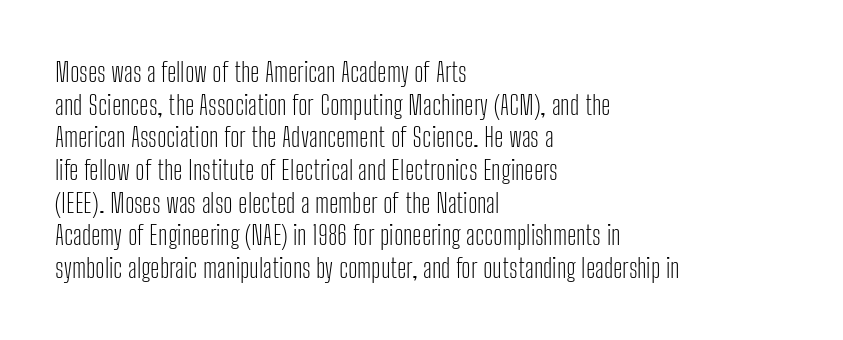
What stands out about the letter spacing? Nothing — it is the standard amount. This is not heavy type; no bold has been used. Just letters on the line, the space beneath them empty. Notice how the stems are strictly vertical — no italics here. This rendering uses left alignment, leaving the right contour irregular.
